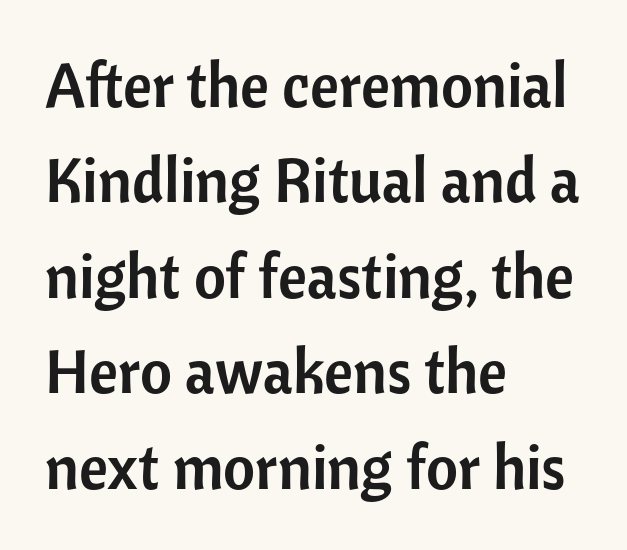
Q: Is the text italic (slanted)? A: No, it is upright.
Q: Is the typeface a serif or a sans-serif typeface? A: Sans-serif.
Q: Is the text underlined? A: No.
Q: How is the paragraph aligned? A: Left-aligned.
Q: Is the spacing between letters normal or unusually wide? A: Normal.
Q: Is the spacing between lines tight, normal or loose? A: Normal.
Q: Width (condensed, normal, or wide)? A: Normal.
Q: Stroke contrast? A: Low.
Q: x-height? A: Medium.
Q: Monospaced? A: No.
